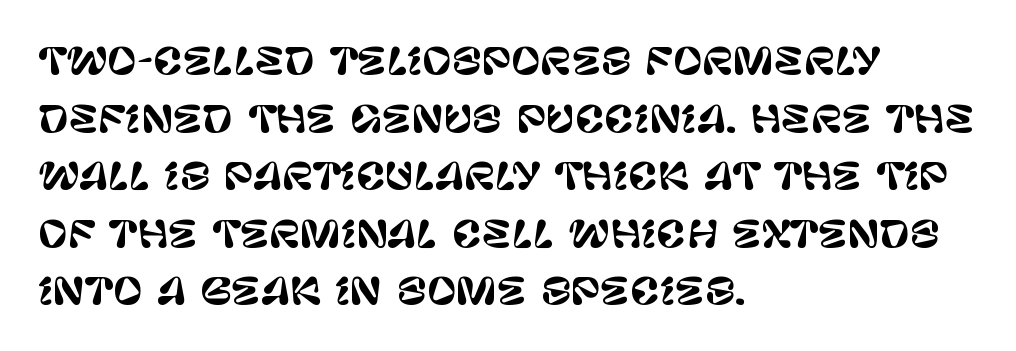
Q: Is the text italic (slanted)? A: Yes.
Q: Is the typeface a serif or a sans-serif typeface? A: Sans-serif.
Q: Is the text underlined? A: No.
Q: How is the paragraph aligned? A: Left-aligned.
Q: Is the spacing between letters normal or unusually wide? A: Normal.
Q: Is the spacing between lines tight, normal or loose? A: Normal.
Q: Width (condensed, normal, or wide)? A: Normal.
Q: Stroke contrast? A: Low.
Q: x-height? A: Large.
Q: Monospaced? A: No.
